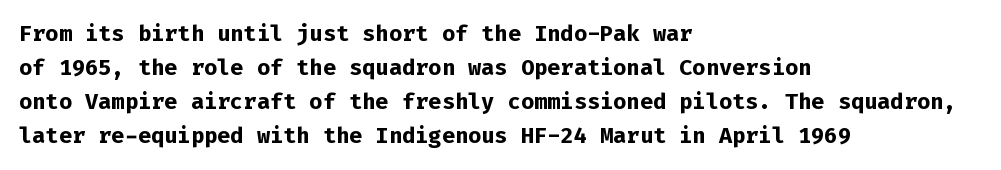
The image shows 22 px bold type, upright; set left-aligned, normal line spacing (1.54x), normal letter spacing, not underlined.
